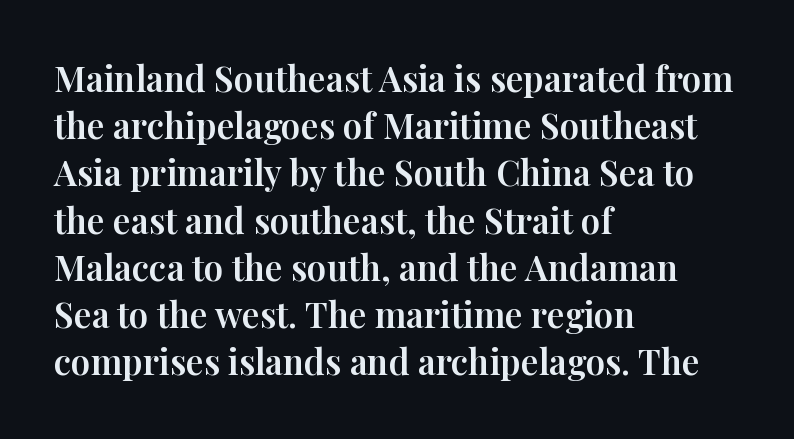
{"serif": "yes", "italic": "no", "width": "normal", "stroke_contrast": "high", "x_height": "medium", "monospaced": "no", "underline": "no", "align": "left", "line_spacing": "normal", "line_spacing_ratio": 1.35, "letter_spacing": "normal", "letter_spacing_em": 0.0, "glyph_px": 35}
